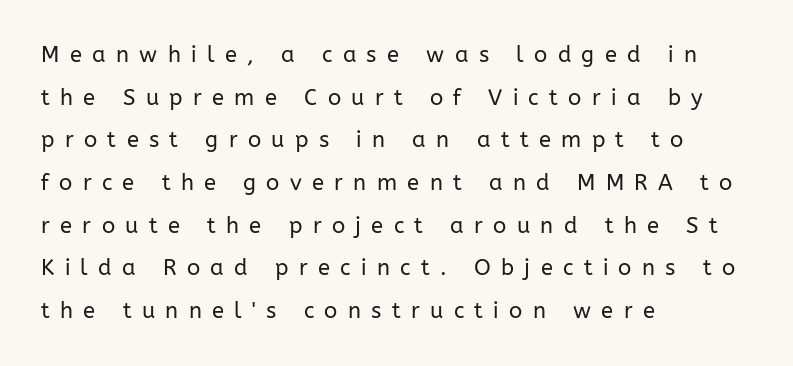
Q: Is the text bold? A: No.
Q: Is the text italic (slanted)? A: No, it is upright.
Q: Is the text underlined? A: No.
Q: How is the paragraph aligned? A: Left-aligned.
Q: Is the spacing between letters normal or unusually wide? A: Unusually wide.
Q: Is the spacing between lines tight, normal or loose? A: Loose.
